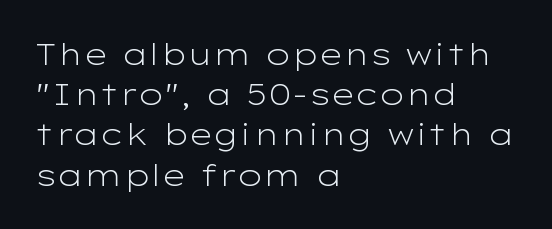
Rows of type keep a routine distance in the vertical direction. Grotesque or geometric, the face here clearly has no serifs. Look at the tracking — it's just the regular setting, nothing added. The typeface has the unassuming heft of standard copy or less.
